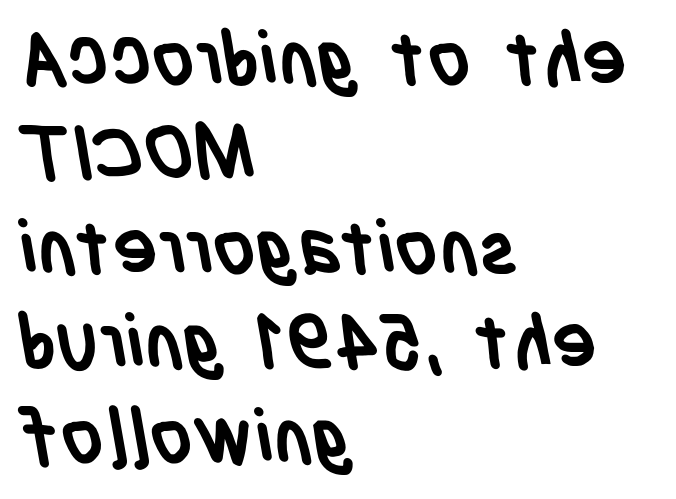
The image shows 75 px semibold, condensed sans-serif type; set left-aligned, normal line spacing (1.26x), normal letter spacing, not underlined; low stroke contrast and a large x-height.
